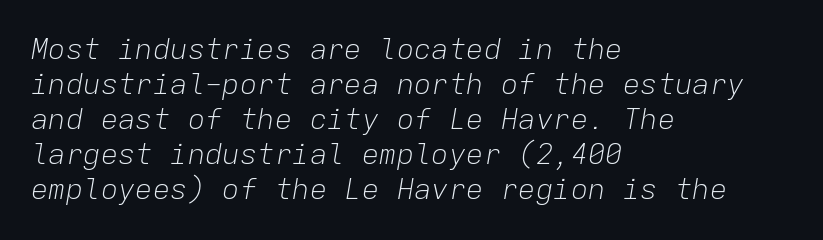
The face used here is monospaced, like something from a code editor. When letters slant like this, we call the style italic. Summary of weight: not heavy and not bold. Is the letter spacing exaggerated? No — it looks like the ordinary default. Any mark beneath the type? The region is blank. In CSS terms this would be text-align: left.
